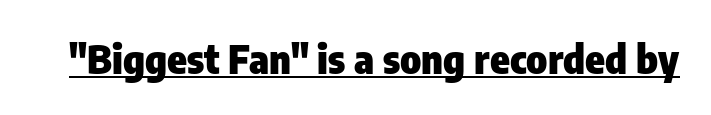
The typesetter has applied underlining to the passage shown. What weight is shown? A full bold with thick strokes. Rendered with straight, roman letterforms. The glyphs in this specimen are sans serif. The rendering uses natural spacing where letterforms have individual widths.
